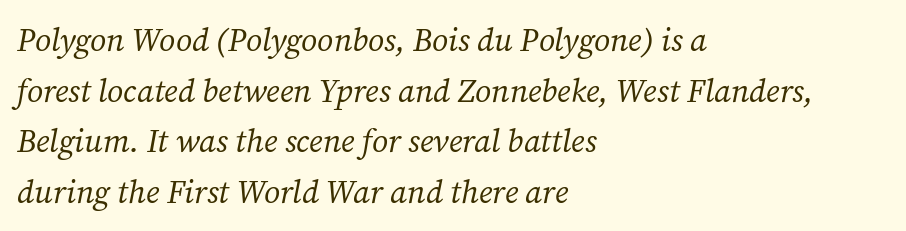
The image shows 32 px regular-weight serif type, italic (leaning right); set left-aligned, normal line spacing (1.58x), normal letter spacing, not underlined; medium stroke contrast and a medium x-height.
